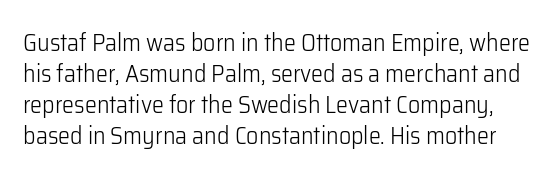
Q: Is the text bold? A: No.
Q: Is the text italic (slanted)? A: No, it is upright.
Q: Is the text underlined? A: No.
Q: Is the spacing between letters normal or unusually wide? A: Normal.
Q: Is the spacing between lines tight, normal or loose? A: Normal.
